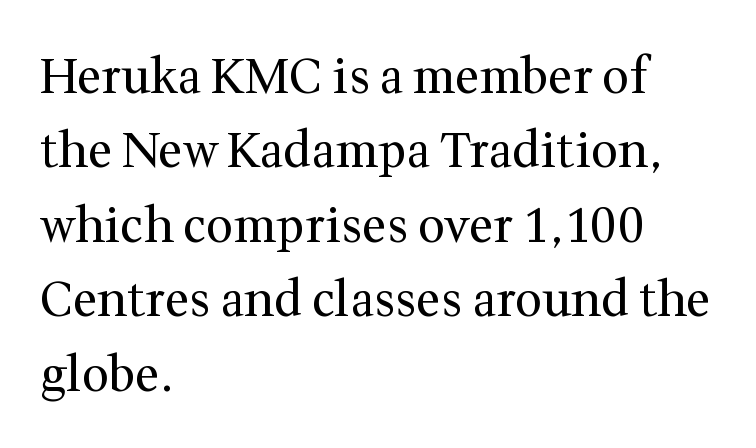
The image shows 48 px regular-weight serif type, upright; set left-aligned, normal line spacing (1.55x), normal letter spacing, not underlined; medium stroke contrast and a medium x-height.
